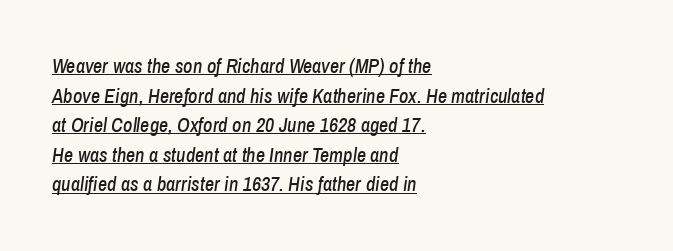
The image shows 20 px text type, italic (leaning right); set left-aligned, normal line spacing (1.48x), normal letter spacing, underlined.
